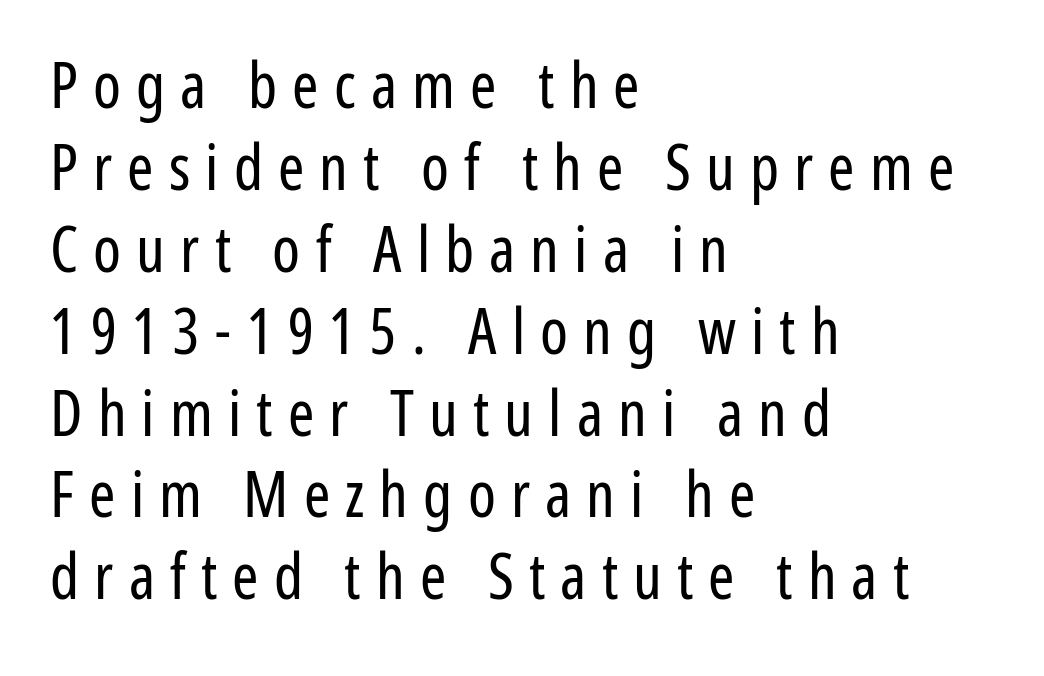
{"serif": "no", "italic": "no", "bold": "no", "weight": "regular", "width": "condensed", "stroke_contrast": "low", "x_height": "medium", "monospaced": "no", "underline": "no", "align": "left", "line_spacing": "normal", "line_spacing_ratio": 1.3, "letter_spacing": "wide", "letter_spacing_em": 0.24, "glyph_px": 63}
